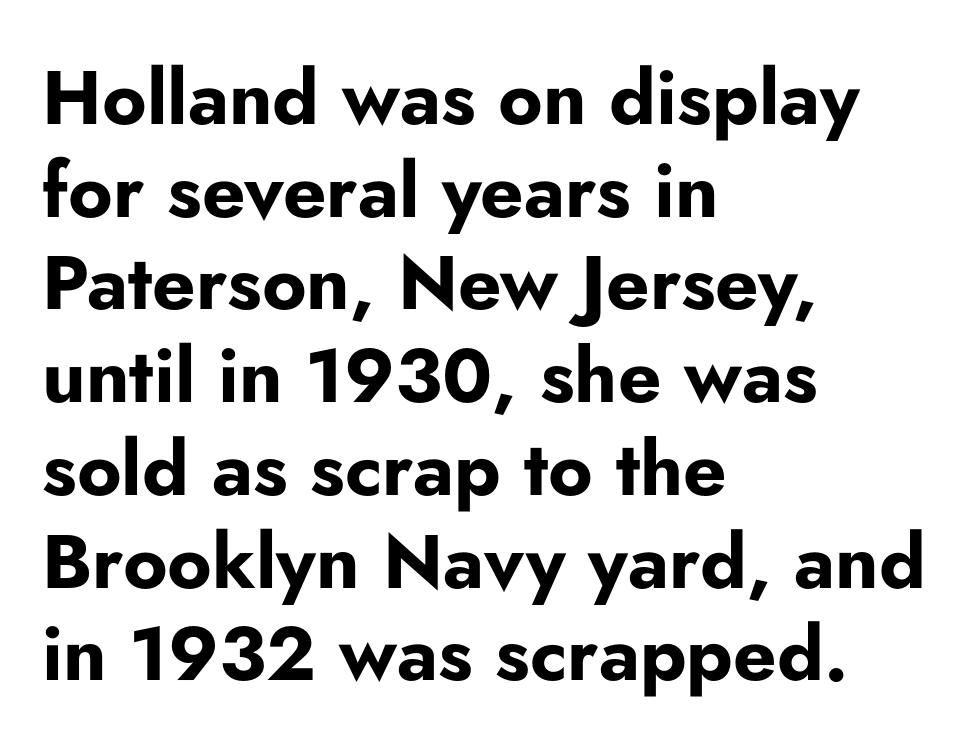
The image shows 76 px bold sans-serif type, upright; set left-aligned, line spacing 1.22x, normal letter spacing, not underlined; low stroke contrast and a small x-height.
